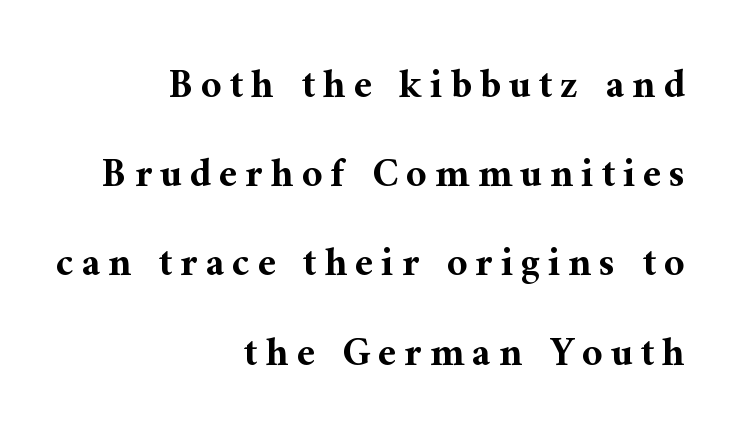
In terms of leading, this rendering errs on the spacious side. The lettering holds an erect, upright posture throughout. Tracking here is generous; glyphs stand well apart from one another. Words float on clear page, feet unadorned. Chunky letters — that's bold for sure.
